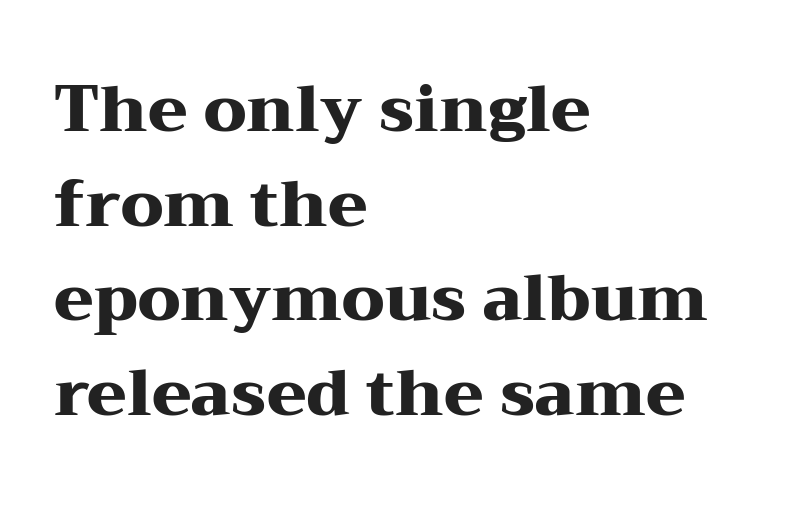
Letter spacing: default. The passage shown stacks its lines at a standard gap. Looks like regular typesetting: each glyph gets only the width it needs. Note: serifs present on the glyphs. These lines are set flush left with a ragged right edge. Notice how the stems are strictly vertical — no italics here.
